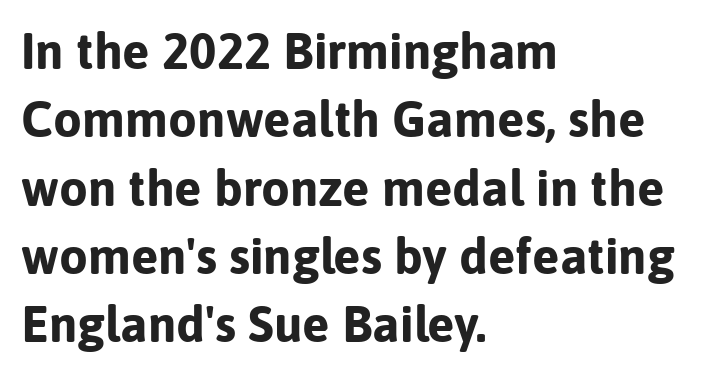
{"serif": "no", "italic": "no", "bold": "yes", "weight": "bold", "width": "normal", "stroke_contrast": "low", "x_height": "medium", "monospaced": "no", "underline": "no", "align": "left", "line_spacing": "normal", "line_spacing_ratio": 1.34, "letter_spacing": "normal", "letter_spacing_em": 0.0, "glyph_px": 51}
